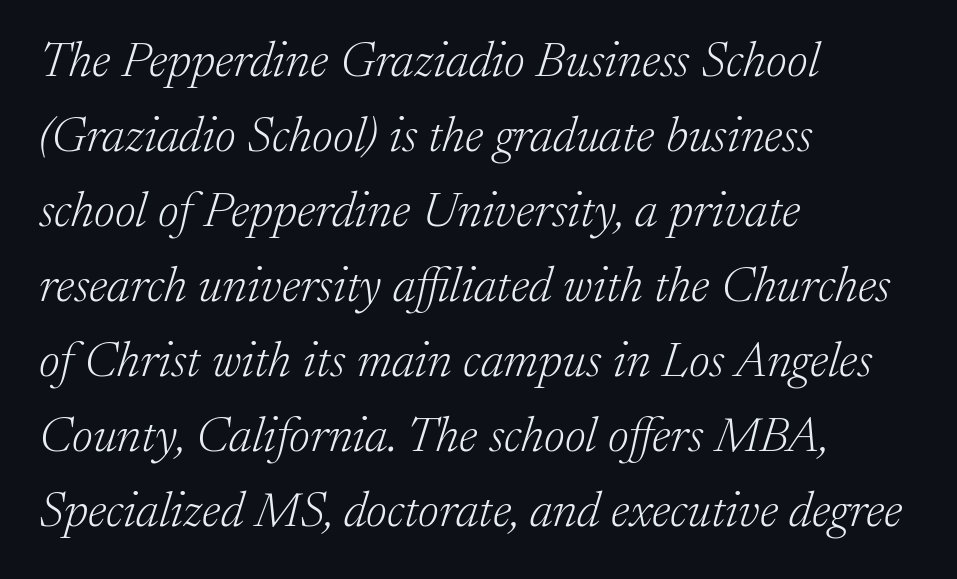
Q: Is the text bold? A: No.
Q: Is the text italic (slanted)? A: Yes, it leans right by about 17 degrees.
Q: Is the typeface a serif or a sans-serif typeface? A: Serif.
Q: Is the text underlined? A: No.
Q: How is the paragraph aligned? A: Left-aligned.
Q: Is the spacing between letters normal or unusually wide? A: Normal.
Q: Is the spacing between lines tight, normal or loose? A: Normal.
Q: Width (condensed, normal, or wide)? A: Normal.
Q: Stroke contrast? A: Low.
Q: x-height? A: Medium.
Q: Monospaced? A: No.
